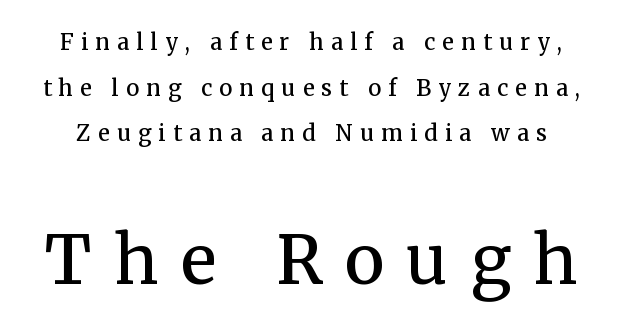
Q: Is the text bold? A: Semi-bold.
Q: Is the text italic (slanted)? A: No, it is upright.
Q: Is the typeface a serif or a sans-serif typeface? A: Serif.
Q: Is the text underlined? A: No.
Q: Is the spacing between letters normal or unusually wide? A: Unusually wide.
Q: Is the spacing between lines tight, normal or loose? A: Loose.
Q: Which block of text is set in a larger size, the first (top) or the second (bottom)? A: The second (bottom) one.
Q: Width (condensed, normal, or wide)? A: Normal.
Q: Stroke contrast? A: Medium.
Q: x-height? A: Medium.
Q: Monospaced? A: No.
